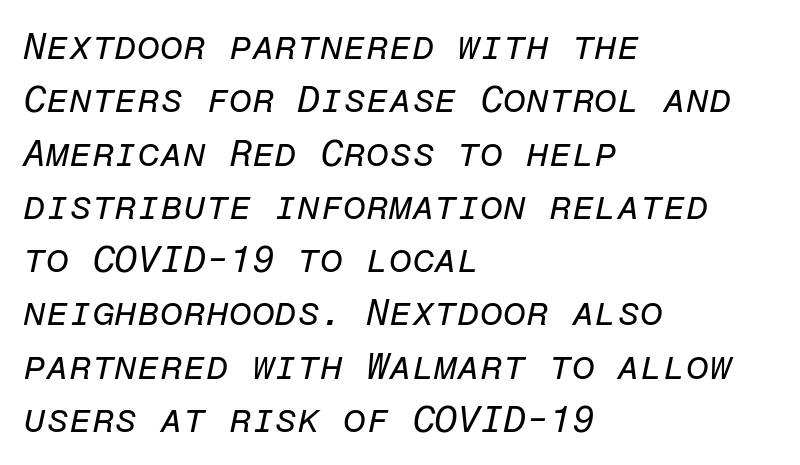
{"italic": "yes", "lean": "right", "slant_degrees": 12, "bold": "no", "weight": "regular", "width": "normal", "stroke_contrast": "low", "x_height": "medium", "monospaced": "yes", "underline": "no", "align": "left", "line_spacing": "normal", "line_spacing_ratio": 1.44, "letter_spacing": "normal", "letter_spacing_em": 0.0, "glyph_px": 37}
